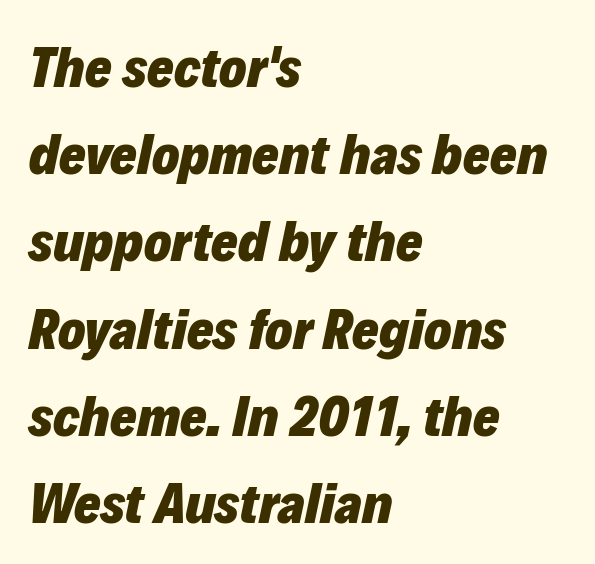
Honestly, the row spacing looks completely unremarkable. The face used here has the dense, thick strokes of a bold. Visually the block forms a straight wall on the left and a jagged coastline on the right. Underline: absent. What stands out about the letter spacing? Nothing — it is the standard amount. Varying glyph widths throughout — classic text-font behaviour.
